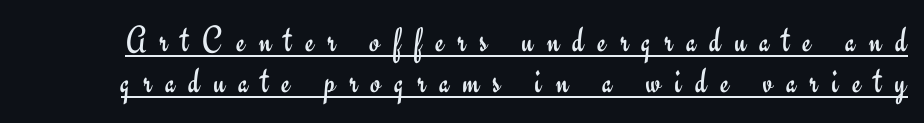
In terms of letterform style, serifs are entirely absent. Descenders here cross a horizontal rule under the line. Honestly, the letter spacing is so wide it's the main thing you notice.
